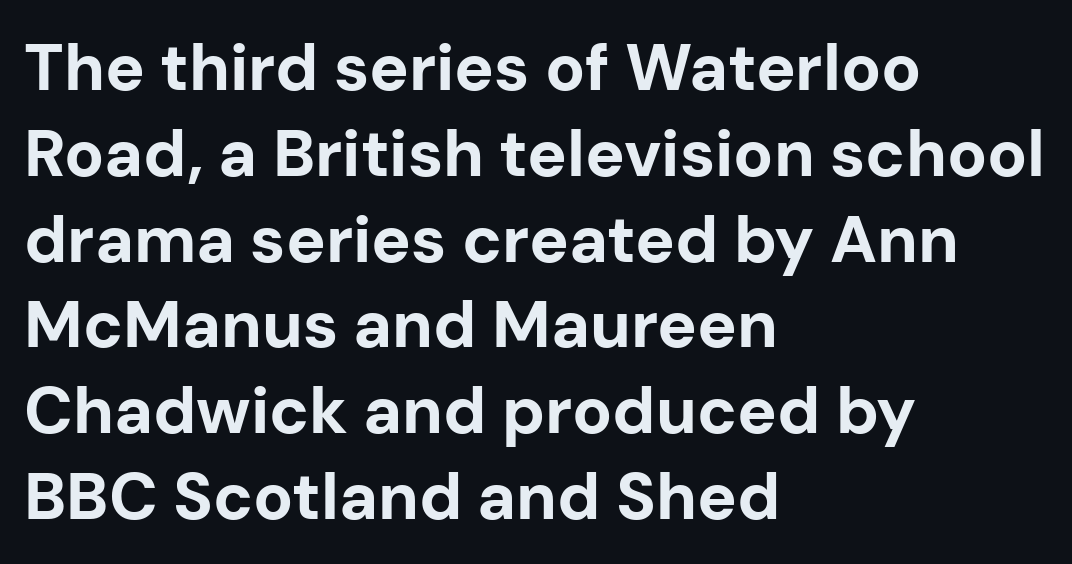
Q: Is the text bold? A: Yes.
Q: Is the text italic (slanted)? A: No, it is upright.
Q: Is the typeface a serif or a sans-serif typeface? A: Sans-serif.
Q: Is the text underlined? A: No.
Q: How is the paragraph aligned? A: Left-aligned.
Q: Is the spacing between letters normal or unusually wide? A: Normal.
Q: Is the spacing between lines tight, normal or loose? A: Normal.
Q: Width (condensed, normal, or wide)? A: Normal.
Q: Stroke contrast? A: Low.
Q: x-height? A: Medium.
Q: Monospaced? A: No.
